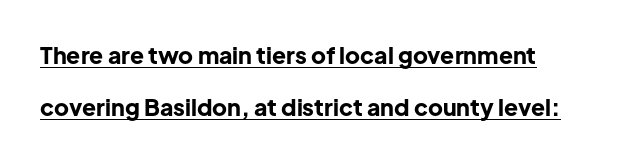
The image shows 23 px bold type, upright; set loose line spacing (2.24x), normal letter spacing, underlined.
